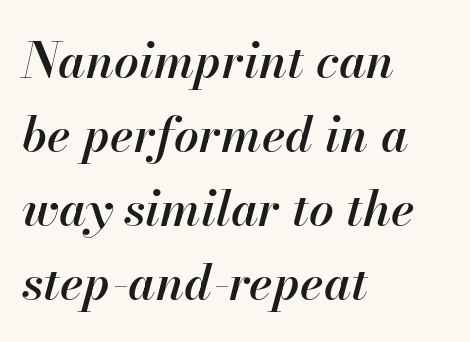
Q: Is the text bold? A: Semi-bold.
Q: Is the text italic (slanted)? A: Yes, it leans right by about 13 degrees.
Q: Is the text underlined? A: No.
Q: How is the paragraph aligned? A: Left-aligned.
Q: Is the spacing between letters normal or unusually wide? A: Normal.
Q: Is the spacing between lines tight, normal or loose? A: Normal.
Q: Width (condensed, normal, or wide)? A: Normal.
Q: Stroke contrast? A: High.
Q: x-height? A: Small.
Q: Monospaced? A: No.
